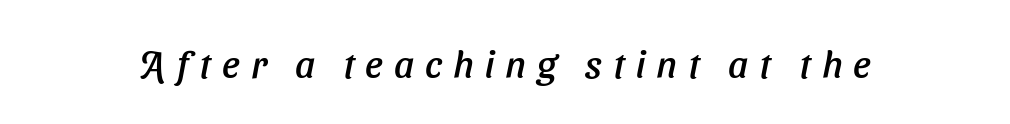
Q: Is the typeface a serif or a sans-serif typeface? A: Serif.
Q: Is the text underlined? A: No.
Q: Is the spacing between letters normal or unusually wide? A: Unusually wide.
Q: Width (condensed, normal, or wide)? A: Normal.
Q: Stroke contrast? A: Low.
Q: x-height? A: Medium.
Q: Monospaced? A: No.
